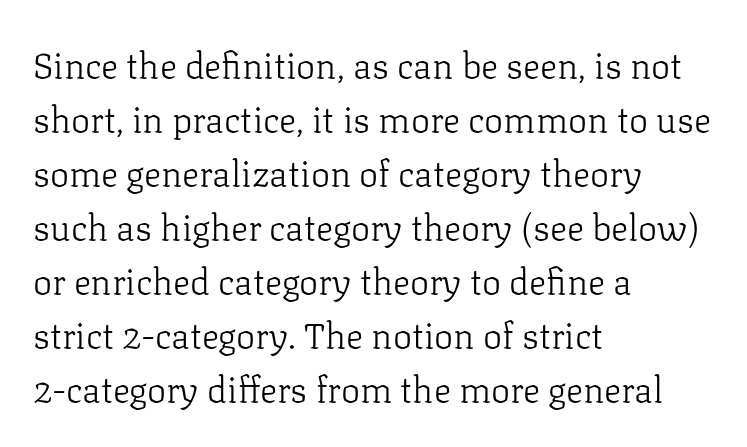
The space directly below the letters is spotless. Do the letters lean? They stand straight. The lines sit at an ordinary, default distance from one another. Little horizontal feet cap the strokes, marking this as serif type. Looks like regular typesetting: each glyph gets only the width it needs. The compositor pushed each line to the left boundary.
